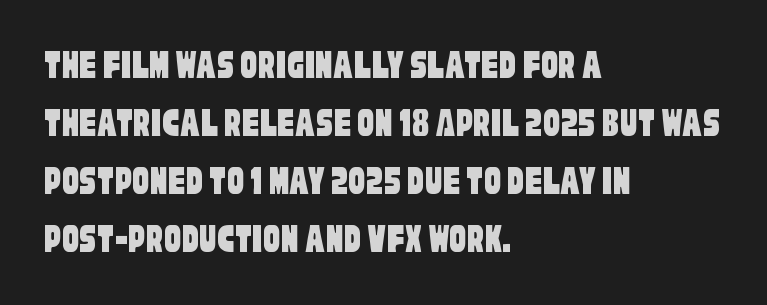
What's the leading like? Ordinary, nothing unusual. Descender tails drop into unmarked territory. Do the characters align in a grid? No, the font is proportional. Does extra space separate the letters? No, they use regular spacing.
